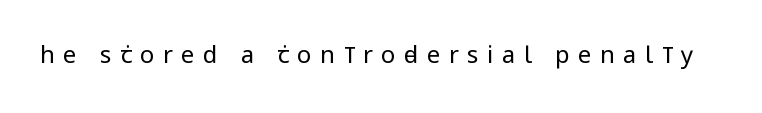
The lettering holds an erect, upright posture throughout. The tracking jumps out immediately: characters are airy and widely separated. Counters stay open thanks to moderate or lighter strokes. Decoration check: the copy has no underline.
